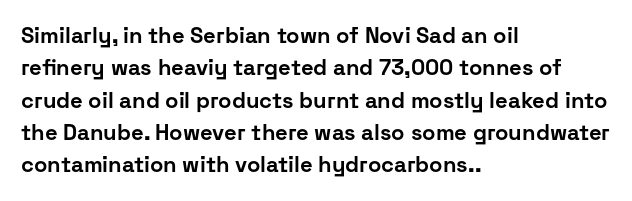
This block has exactly the height ordinary leading produces. A roman cut, with each character standing at attention. Typesetter's note: full bold, strokes at maximum text heaviness. The rendering anchors every line to the left-hand side.
